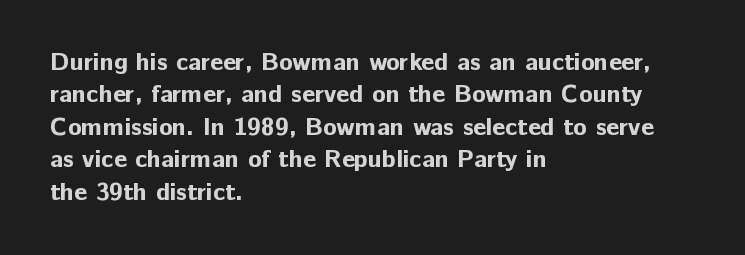
Q: Is the text bold? A: Yes.
Q: Is the text italic (slanted)? A: No, it is upright.
Q: Is the text underlined? A: No.
Q: How is the paragraph aligned? A: Left-aligned.
Q: Is the spacing between letters normal or unusually wide? A: Normal.
Q: Is the spacing between lines tight, normal or loose? A: Normal.
